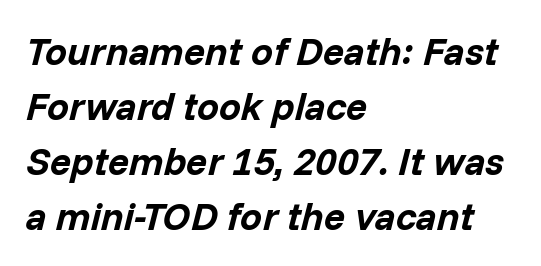
Letters rest on an invisible, unmarked baseline. It's the slanting kind of type. A student would call this left alignment; a typographer would say flush left, rag right. Normally led — the rows are evenly, conventionally spaced.
